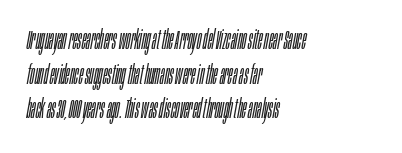
Q: Is the text bold? A: No.
Q: Is the text italic (slanted)? A: Yes, it leans right by about 10 degrees.
Q: Is the text underlined? A: No.
Q: How is the paragraph aligned? A: Left-aligned.
Q: Is the spacing between letters normal or unusually wide? A: Normal.
Q: Is the spacing between lines tight, normal or loose? A: Normal.
